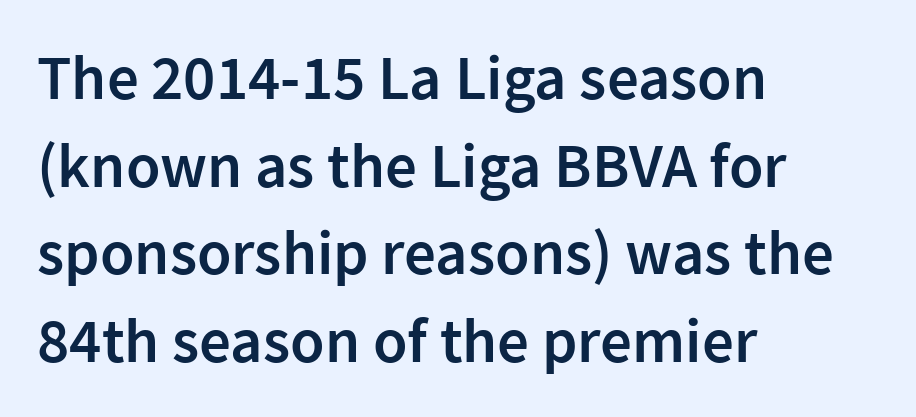
{"serif": "no", "italic": "no", "bold": "semi", "weight": "semibold", "width": "normal", "stroke_contrast": "low", "x_height": "medium", "monospaced": "no", "underline": "no", "align": "left", "line_spacing": "normal", "line_spacing_ratio": 1.39, "letter_spacing": "normal", "letter_spacing_em": 0.0, "glyph_px": 63}
